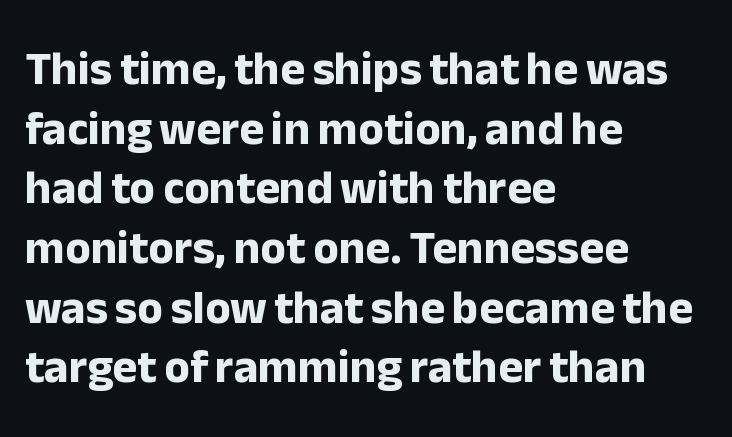
The image shows 47 px bold sans-serif type, upright; set left-aligned, normal line spacing (1.27x), normal letter spacing, not underlined; low stroke contrast and a medium x-height.
